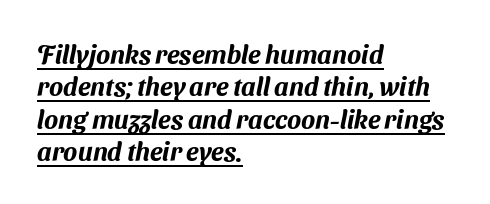
The image shows 26 px text type; set left-aligned, normal line spacing (1.25x), normal letter spacing, underlined.
